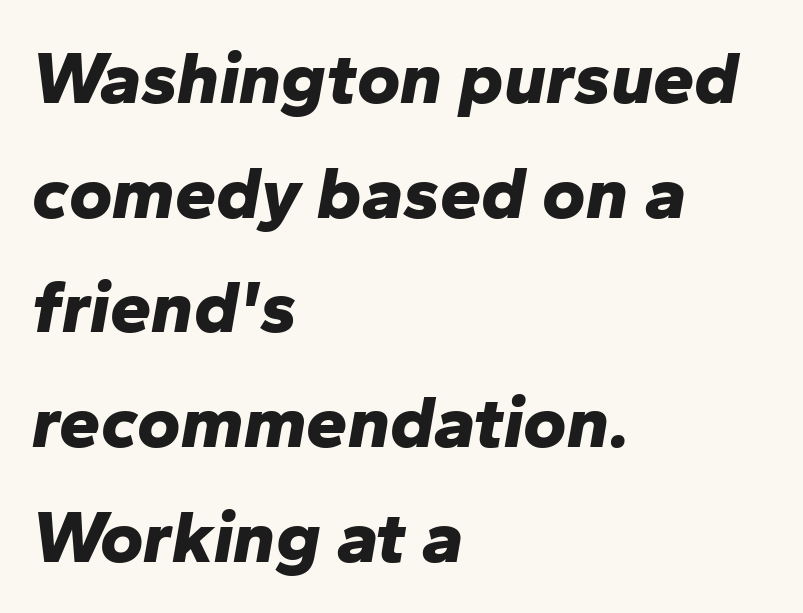
The image shows 74 px bold type, italic (leaning right); set left-aligned, normal line spacing (1.55x), normal letter spacing, not underlined; low stroke contrast and a medium x-height.
